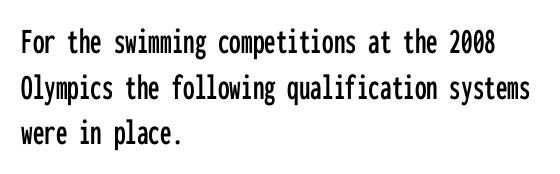
The image shows 37 px condensed sans-serif type, upright, monospaced; set left-aligned, line spacing 1.23x, normal letter spacing, not underlined; low stroke contrast and a medium x-height.
